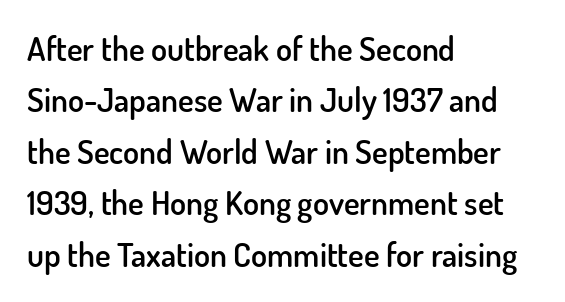
{"serif": "no", "italic": "no", "bold": "semi", "weight": "semibold", "width": "normal", "stroke_contrast": "low", "x_height": "small", "monospaced": "no", "underline": "no", "align": "left", "line_spacing": "normal", "line_spacing_ratio": 1.56, "letter_spacing": "normal", "letter_spacing_em": 0.0, "glyph_px": 33}
